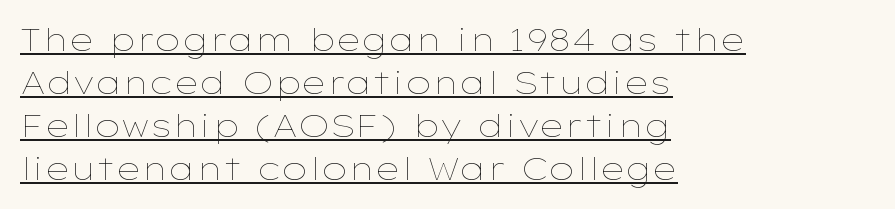
Posture: vertical. The typesetter chose a ragged-right arrangement here. A typesetter would call this proportional, since set widths differ per character. Words appear dense and cohesive because spacing is normal. This sample carries an underscore along the baseline area. The rows are spaced the way most documents space them.
